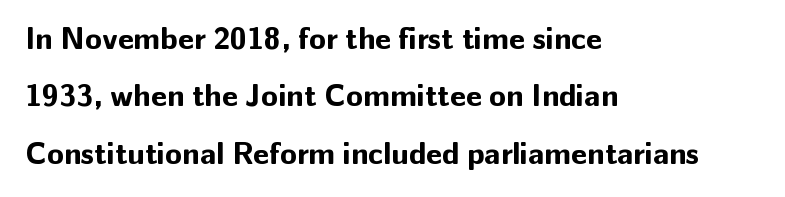
A dark, heavy texture on the line: the type is bold. Rule under the text: the space is simply empty. It's the straight-up-and-down kind of type. Nothing sits at the stroke ends, so this counts as sans-serif. Teacher's note: observe the even left margin — that is flush-left alignment.
